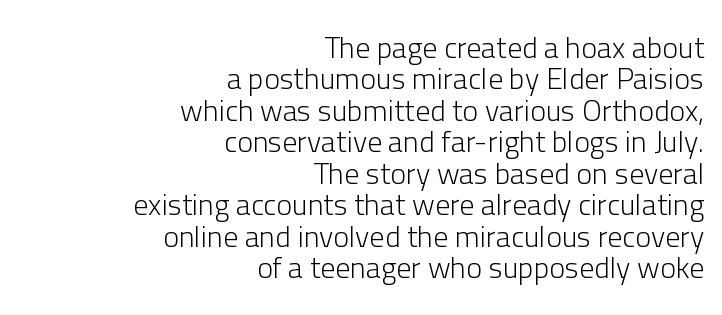
In terms of posture, this sample is upright. Is the letter spacing exaggerated? No — it looks like the ordinary default. Decoration check: the copy has no underline. Interline gaps are noticeably narrow in this sample. On a weight scale, this lands at 450 or below.
